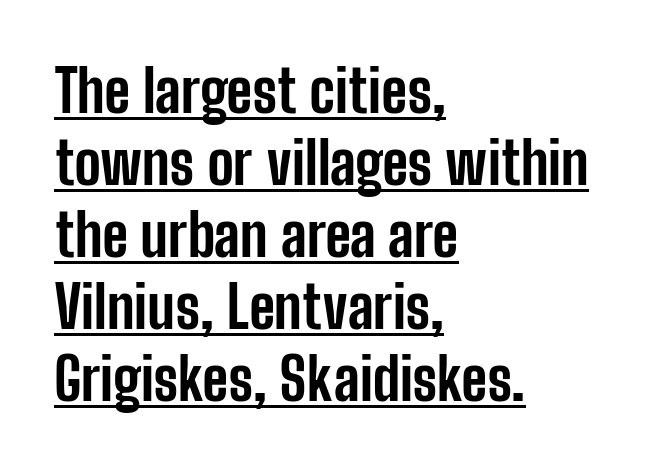
Q: Is the text bold? A: Yes.
Q: Is the text italic (slanted)? A: No, it is upright.
Q: Is the typeface a serif or a sans-serif typeface? A: Sans-serif.
Q: Is the text underlined? A: Yes.
Q: How is the paragraph aligned? A: Left-aligned.
Q: Is the spacing between letters normal or unusually wide? A: Normal.
Q: Width (condensed, normal, or wide)? A: Condensed.
Q: Stroke contrast? A: Low.
Q: x-height? A: Medium.
Q: Monospaced? A: No.
